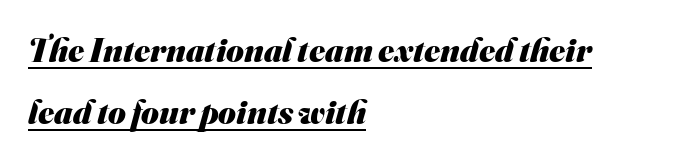
Q: Is the text bold? A: Yes.
Q: Is the typeface a serif or a sans-serif typeface? A: Sans-serif.
Q: Is the text underlined? A: Yes.
Q: How is the paragraph aligned? A: Left-aligned.
Q: Is the spacing between letters normal or unusually wide? A: Normal.
Q: Width (condensed, normal, or wide)? A: Normal.
Q: Stroke contrast? A: Medium.
Q: x-height? A: Small.
Q: Monospaced? A: No.
